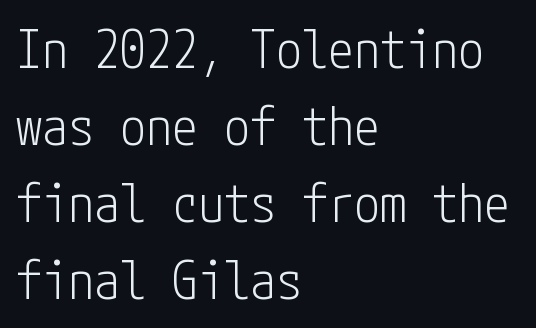
Q: Is the text bold? A: No.
Q: Is the text italic (slanted)? A: No, it is upright.
Q: Is the typeface a serif or a sans-serif typeface? A: Sans-serif.
Q: Is the text underlined? A: No.
Q: How is the paragraph aligned? A: Left-aligned.
Q: Is the spacing between letters normal or unusually wide? A: Normal.
Q: Is the spacing between lines tight, normal or loose? A: Normal.
Q: Width (condensed, normal, or wide)? A: Condensed.
Q: Stroke contrast? A: Low.
Q: x-height? A: Medium.
